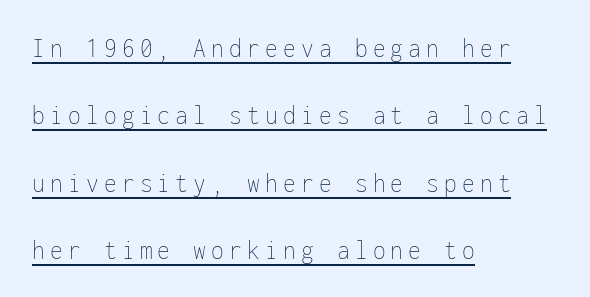
Q: Is the text bold? A: No.
Q: Is the text italic (slanted)? A: No, it is upright.
Q: Is the text underlined? A: Yes.
Q: How is the paragraph aligned? A: Left-aligned.
Q: Is the spacing between lines tight, normal or loose? A: Loose.
Q: Width (condensed, normal, or wide)? A: Condensed.
Q: Stroke contrast? A: Low.
Q: x-height? A: Medium.
Q: Monospaced? A: Yes.
